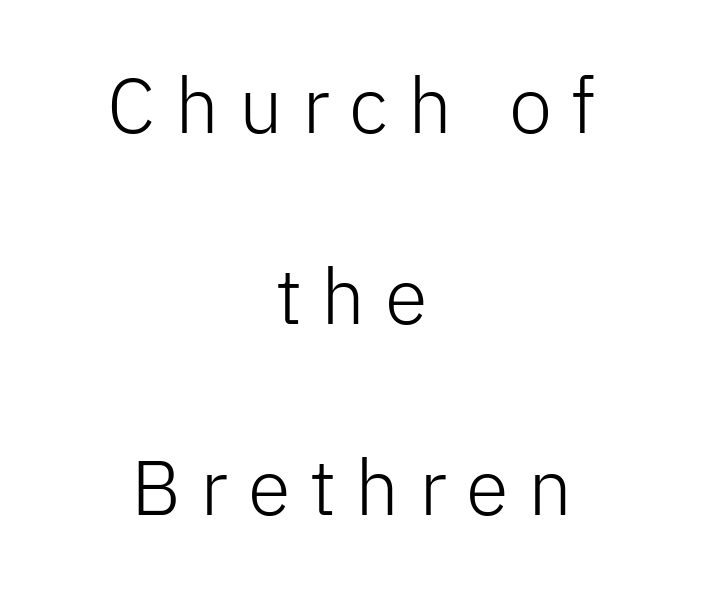
Q: Is the text bold? A: No.
Q: Is the text italic (slanted)? A: No, it is upright.
Q: Is the typeface a serif or a sans-serif typeface? A: Sans-serif.
Q: Is the text underlined? A: No.
Q: How is the paragraph aligned? A: Centered.
Q: Is the spacing between letters normal or unusually wide? A: Unusually wide.
Q: Is the spacing between lines tight, normal or loose? A: Loose.
Q: Width (condensed, normal, or wide)? A: Normal.
Q: Stroke contrast? A: Low.
Q: x-height? A: Medium.
Q: Monospaced? A: No.
